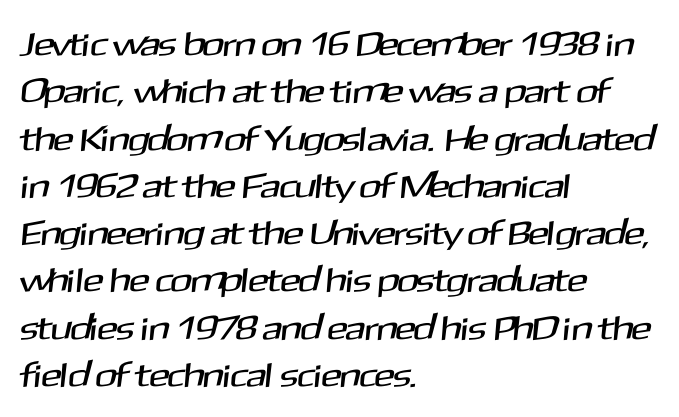
The image shows 34 px sans-serif type; set left-aligned, normal line spacing (1.39x), normal letter spacing, not underlined; medium stroke contrast and a medium x-height.
